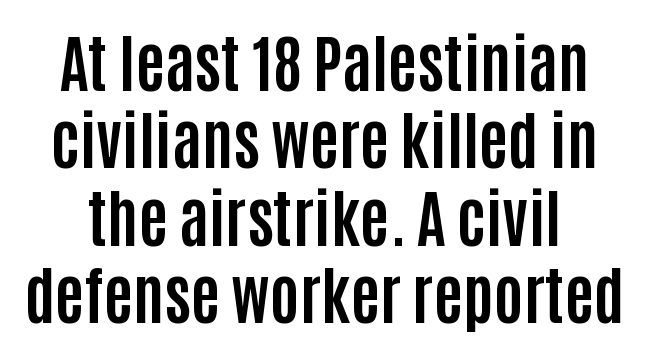
The image shows 63 px bold, condensed sans-serif type, upright; set line spacing 1.23x, normal letter spacing, not underlined; low stroke contrast and a large x-height.
